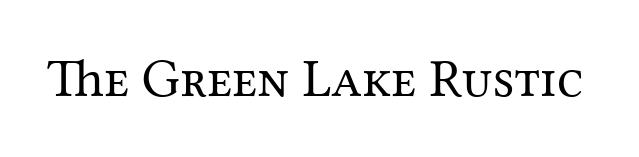
Ink coverage per letter is moderate at most. In terms of posture, this sample is upright. What kind of face is this? One with serifs. Quick note: underline off.
